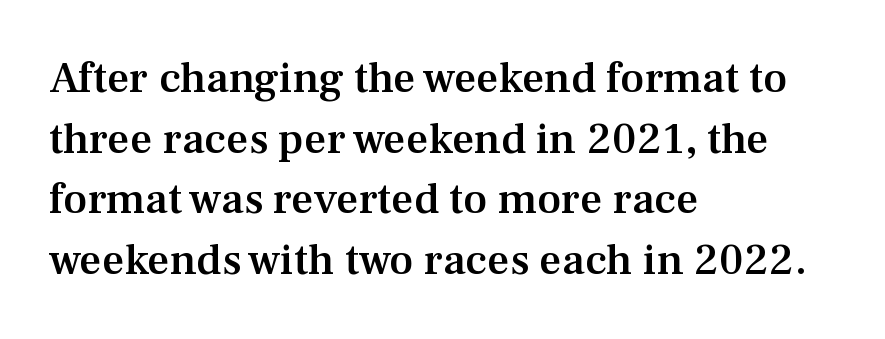
{"serif": "yes", "italic": "no", "bold": "semi", "weight": "semibold", "width": "normal", "stroke_contrast": "medium", "x_height": "medium", "monospaced": "no", "underline": "no", "align": "left", "line_spacing": "normal", "line_spacing_ratio": 1.38, "letter_spacing": "normal", "letter_spacing_em": 0.0, "glyph_px": 44}
